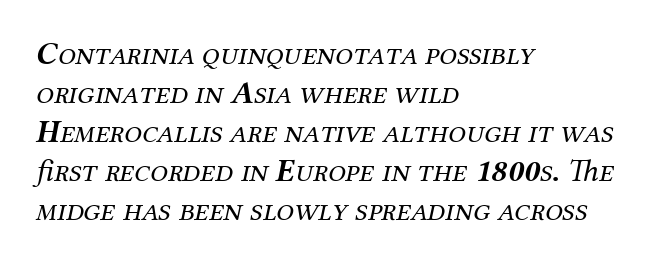
The typeface chosen for these lines features serifs. This sample has the flowing, uneven cadence of proportional lettering. Is the block centered? No — it sits flush against the left margin. Quick note: underline off. Inter-character spacing is left at the font's built-in metrics.
